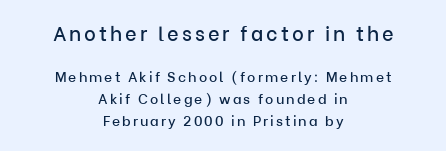
{"italic": "no", "underline": "no", "align": "center", "line_spacing": "normal", "line_spacing_ratio": 1.56, "larger_block": "first", "size_ratio": 1.43, "glyph_px": 20}
